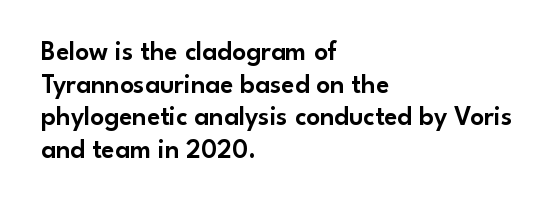
{"italic": "no", "underline": "no", "align": "left", "line_spacing_ratio": 1.21, "letter_spacing": "normal", "letter_spacing_em": 0.0, "glyph_px": 27}
